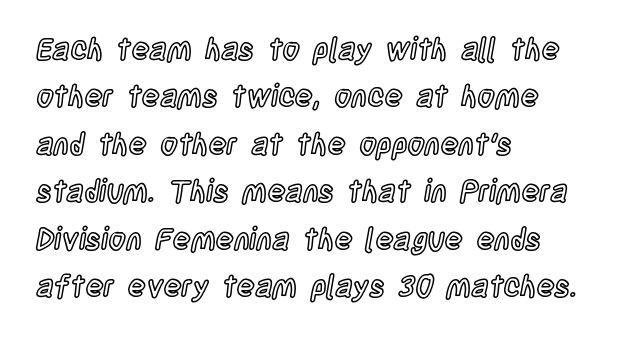
The image shows 30 px condensed type; set left-aligned, normal line spacing (1.58x), normal letter spacing, not underlined; a large x-height.
